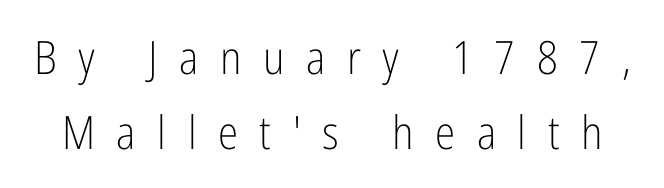
A typesetter would call this proportional, since set widths differ per character. Does the leading feel generous? No, just average. Are there feet on the stems? There aren't — it's a sans. The horizontal fit of the characters is loose and conspicuously gappy. Clear beneath every line of the passage. Ordinary non-slanted type is in use.
